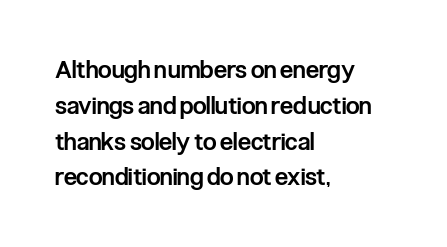
Q: Is the text bold? A: Semi-bold.
Q: Is the text italic (slanted)? A: No, it is upright.
Q: Is the text underlined? A: No.
Q: How is the paragraph aligned? A: Left-aligned.
Q: Is the spacing between letters normal or unusually wide? A: Normal.
Q: Is the spacing between lines tight, normal or loose? A: Normal.
